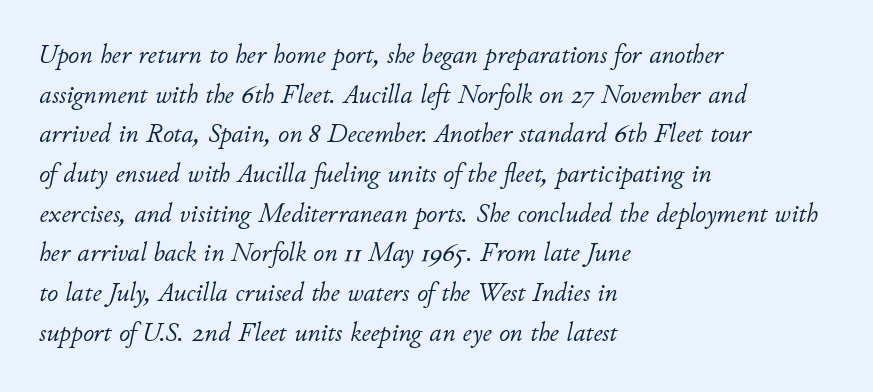
The leading is moderate, giving the passage an even texture. The typeface has the unassuming heft of standard copy or less. The letters sit at their default tracking, neither squeezed nor spread. Descender tails drop into unmarked territory.
